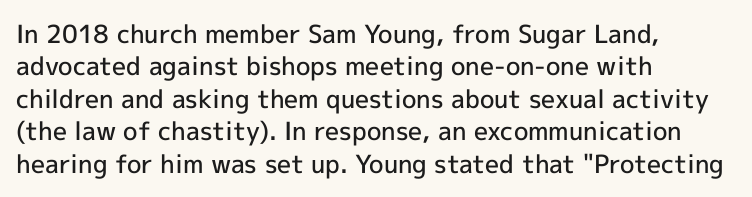
{"italic": "no", "bold": "semi", "underline": "no", "align": "left", "line_spacing": "normal", "line_spacing_ratio": 1.3, "letter_spacing": "normal", "letter_spacing_em": 0.0, "glyph_px": 25}
